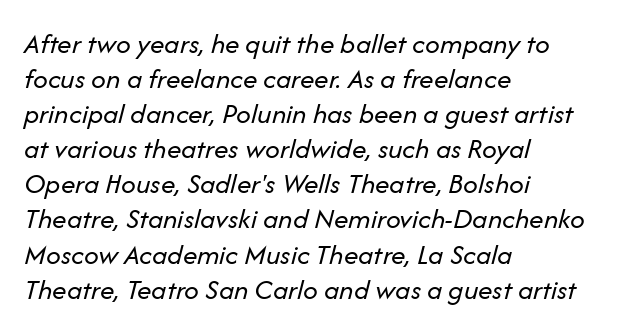
The image shows 29 px regular-weight type, italic (leaning right); set left-aligned, line spacing 1.21x, normal letter spacing, not underlined; low stroke contrast and a medium x-height.
